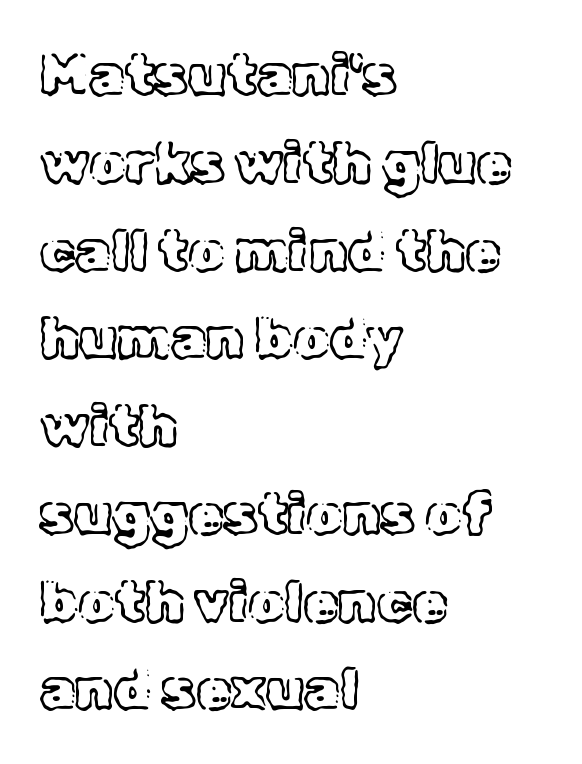
Q: Is the text italic (slanted)? A: No, it is upright.
Q: Is the text underlined? A: No.
Q: How is the paragraph aligned? A: Left-aligned.
Q: Is the spacing between letters normal or unusually wide? A: Normal.
Q: Is the spacing between lines tight, normal or loose? A: Normal.
Q: Width (condensed, normal, or wide)? A: Normal.
Q: x-height? A: Medium.
Q: Monospaced? A: No.
